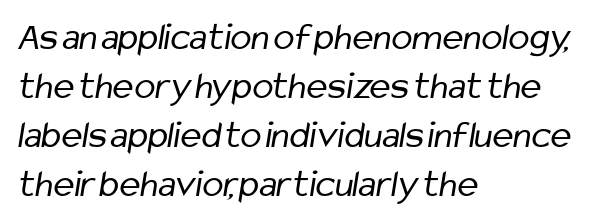
{"serif": "no", "bold": "no", "weight": "regular", "width": "condensed", "stroke_contrast": "low", "x_height": "medium", "monospaced": "no", "underline": "no", "align": "left", "line_spacing": "normal", "line_spacing_ratio": 1.26, "letter_spacing": "normal", "letter_spacing_em": 0.0, "glyph_px": 39}
